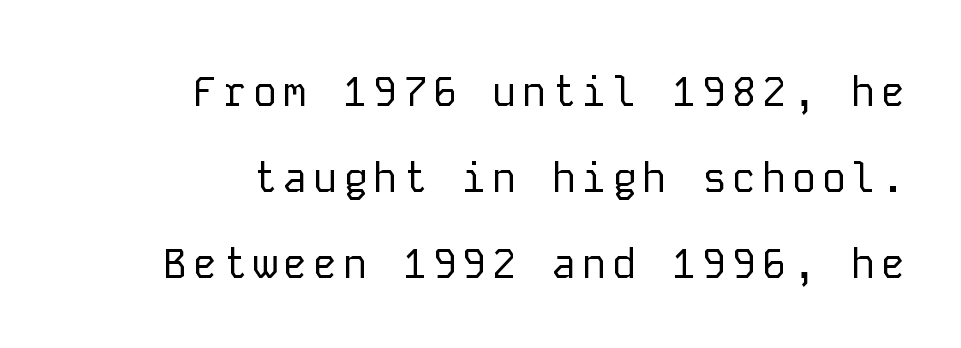
Q: Is the text bold? A: No.
Q: Is the text italic (slanted)? A: No, it is upright.
Q: Is the typeface a serif or a sans-serif typeface? A: Sans-serif.
Q: Is the text underlined? A: No.
Q: How is the paragraph aligned? A: Right-aligned.
Q: Is the spacing between lines tight, normal or loose? A: Loose.
Q: Width (condensed, normal, or wide)? A: Normal.
Q: Stroke contrast? A: Low.
Q: x-height? A: Medium.
Q: Monospaced? A: Yes.
